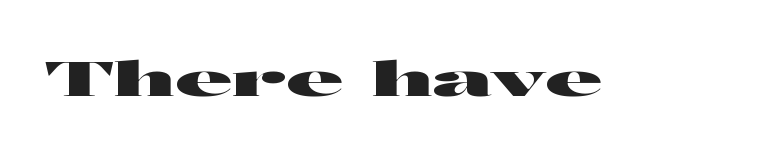
{"serif": "no", "italic": "no", "width": "wide", "stroke_contrast": "high", "x_height": "medium", "monospaced": "no", "underline": "no", "letter_spacing": "normal", "letter_spacing_em": 0.0, "glyph_px": 49}
